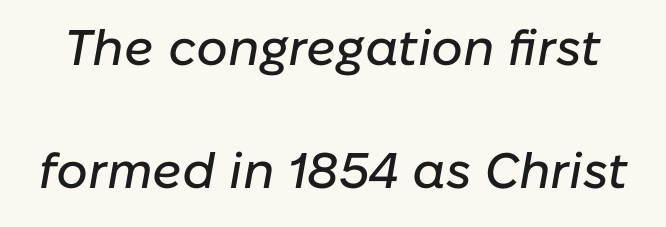
The image shows 50 px text type, italic (leaning right); set loose line spacing (2.46x), normal letter spacing, not underlined; low stroke contrast and a medium x-height.
